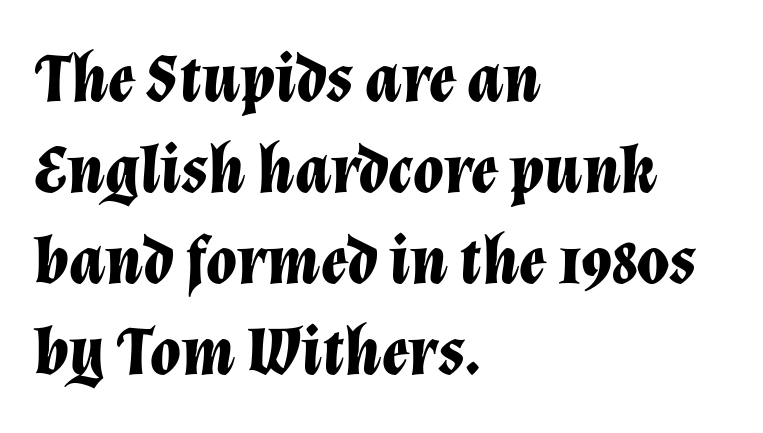
Varying glyph widths throughout — classic text-font behaviour. Lines of text with bare space underneath. Plenty of ink on the page — the face is bold. Does extra space separate the letters? No, they use regular spacing. Each line starts at the same left margin while the right side varies. Notice how the stems are inclined rather than vertical — that's the hallmark of italics.
